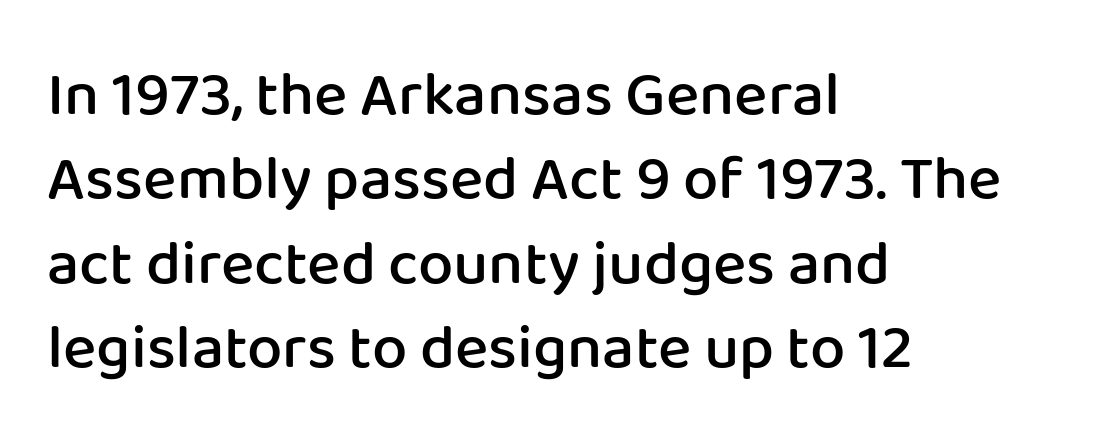
{"serif": "no", "italic": "no", "bold": "semi", "weight": "semibold", "width": "normal", "stroke_contrast": "low", "x_height": "medium", "monospaced": "no", "underline": "no", "align": "left", "line_spacing": "normal", "line_spacing_ratio": 1.34, "letter_spacing": "normal", "letter_spacing_em": 0.0, "glyph_px": 63}
